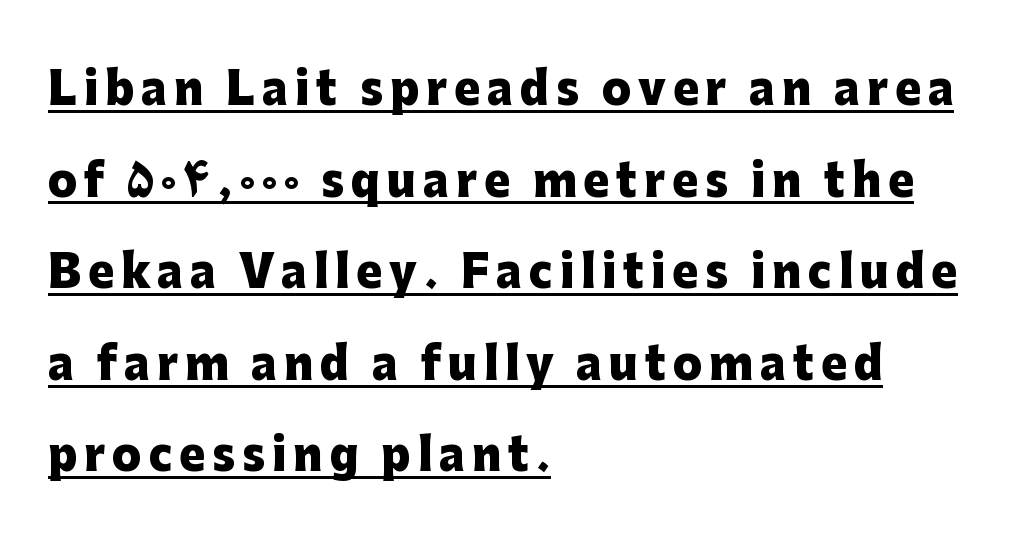
The image shows 43 px heavy sans-serif type, upright; set left-aligned, loose line spacing (2.13x), underlined; low stroke contrast and a medium x-height.
